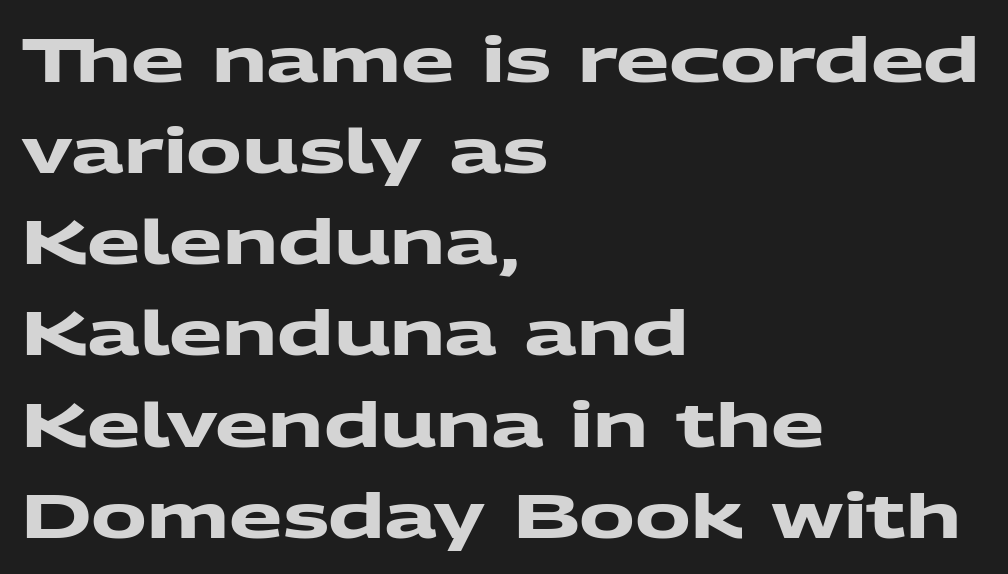
Q: Is the text bold? A: Yes.
Q: Is the typeface a serif or a sans-serif typeface? A: Sans-serif.
Q: Is the text underlined? A: No.
Q: How is the paragraph aligned? A: Left-aligned.
Q: Is the spacing between letters normal or unusually wide? A: Normal.
Q: Is the spacing between lines tight, normal or loose? A: Normal.
Q: Width (condensed, normal, or wide)? A: Wide.
Q: Stroke contrast? A: Medium.
Q: x-height? A: Medium.
Q: Monospaced? A: No.
